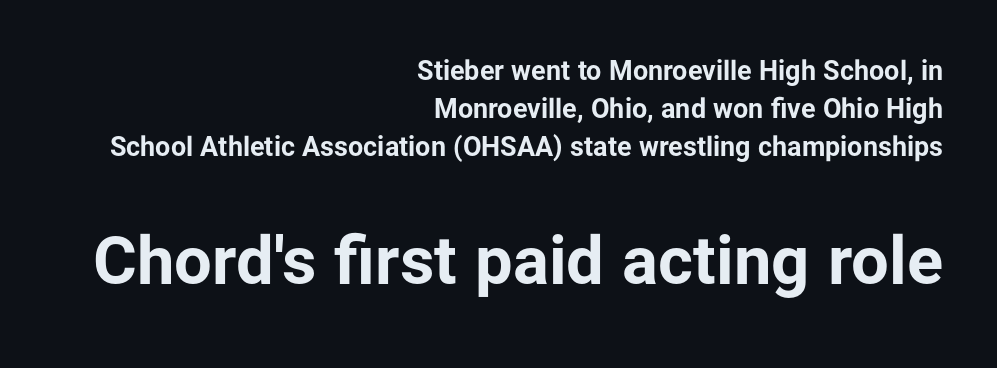
Horizontal alignment here is rightward, an uncommon choice for prose. Characters remain perfectly vertical along every line. Short note: letters normally spaced. This sample uses a sans-serif face.
